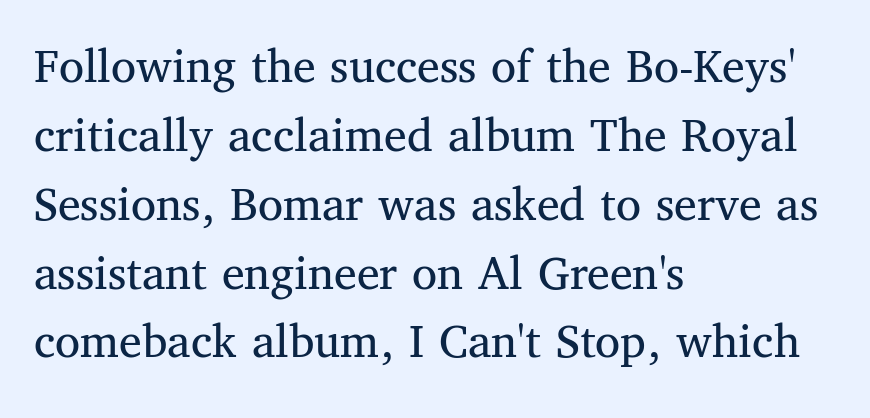
Where is the straight margin? On the left. Little horizontal feet cap the strokes, marking this as serif type. Bold? No — there's no thickening of the strokes. Character widths vary here, with narrow letters taking less room than wide ones. Posture: vertical.
